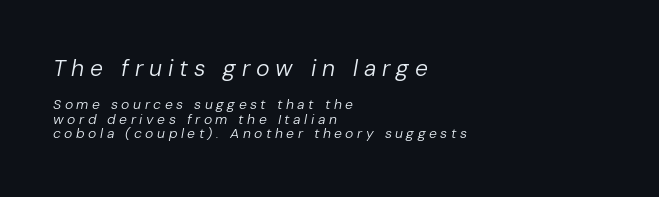
The image shows 23 px text type, italic (leaning right); set left-aligned, tight line spacing (1.04x), unusually wide letter spacing (+0.25 em), not underlined; the first (top) block is 1.64x larger.
